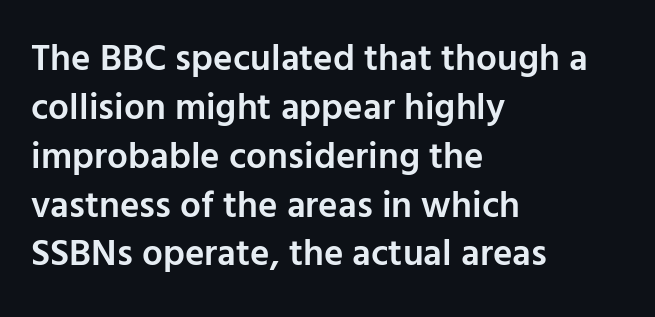
The image shows 37 px semibold sans-serif type, upright; set left-aligned, normal line spacing (1.32x), normal letter spacing, not underlined; low stroke contrast and a medium x-height.
